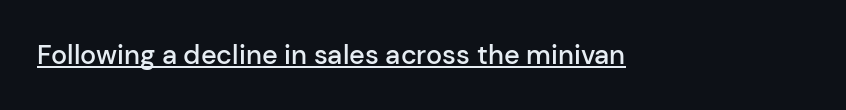
The gaps between neighbouring characters are ordinary and unremarkable. Summary of weight: moderately heavy, a semibold. The glyphs are accompanied by a horizontal stroke just below them. Ascenders rise straight up at ninety degrees.
